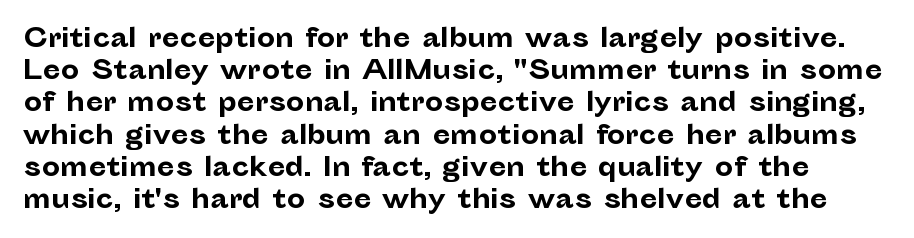
Q: Is the text bold? A: Yes.
Q: Is the text italic (slanted)? A: No, it is upright.
Q: Is the text underlined? A: No.
Q: Is the spacing between letters normal or unusually wide? A: Normal.
